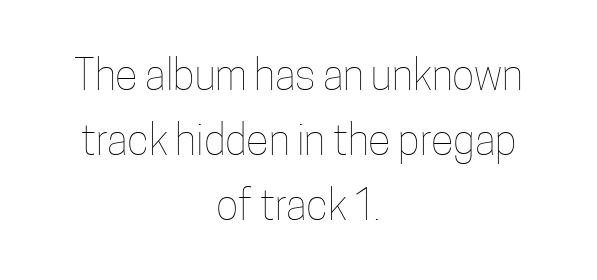
Posture: upright roman. This sample is center-justified, so both line endings float freely. Normally led — the rows are evenly, conventionally spaced. Descenders are the only things crossing below the line. Between one letter and the next there's only the usual sliver of space.
